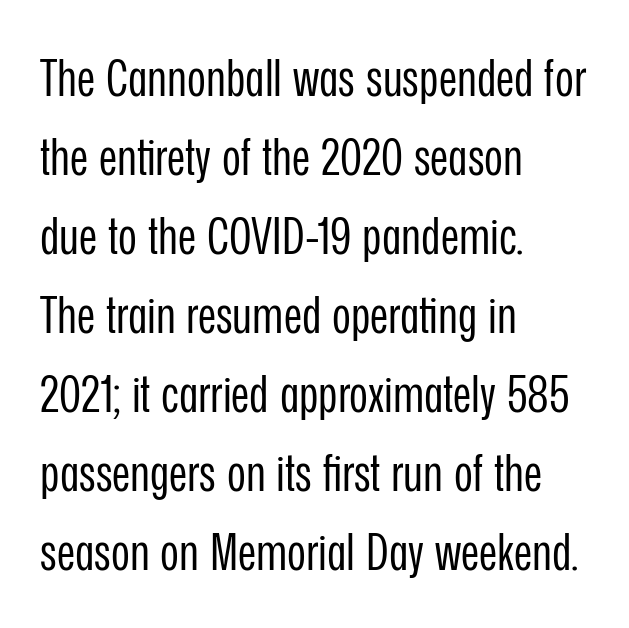
The image shows 51 px regular-weight, condensed sans-serif type, upright; set left-aligned, normal line spacing (1.55x), normal letter spacing, not underlined; low stroke contrast and a medium x-height.
